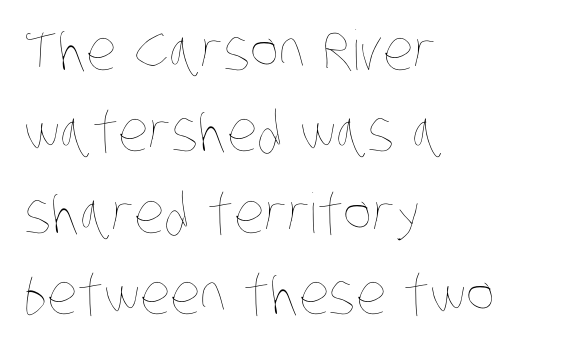
{"bold": "no", "weight": "thin", "width": "condensed", "stroke_contrast": "low", "x_height": "large", "monospaced": "no", "underline": "no", "align": "left", "line_spacing": "normal", "line_spacing_ratio": 1.48, "letter_spacing": "normal", "letter_spacing_em": 0.0, "glyph_px": 55}
